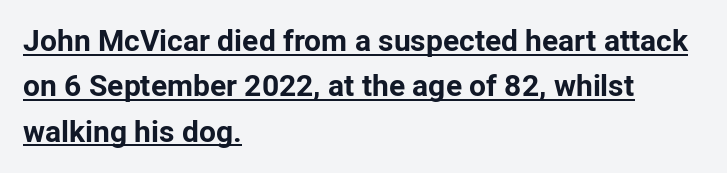
{"serif": "no", "italic": "no", "bold": "yes", "weight": "bold", "width": "normal", "stroke_contrast": "low", "x_height": "medium", "monospaced": "no", "underline": "yes", "align": "left", "line_spacing": "normal", "line_spacing_ratio": 1.51, "letter_spacing": "normal", "letter_spacing_em": 0.0, "glyph_px": 30}
